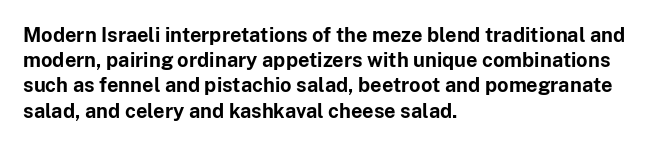
The space directly below the letters is spotless. This rendering uses left alignment, leaving the right contour irregular. The typography opts for an upright posture over an oblique one. Each word holds together tightly as a unit, with standard inter-letter gaps. Pretty heavy lettering here — definitely bold.
